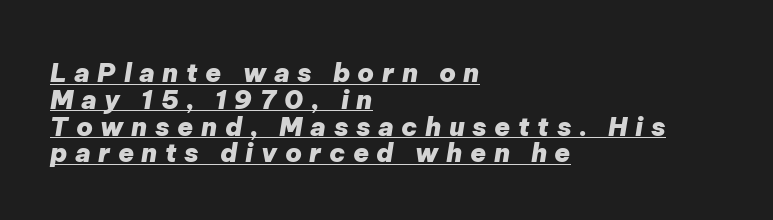
{"italic": "yes", "lean": "right", "slant_degrees": 9, "bold": "yes", "underline": "yes", "align": "left", "line_spacing": "tight", "line_spacing_ratio": 1.03, "letter_spacing": "wide", "letter_spacing_em": 0.29, "glyph_px": 26}
